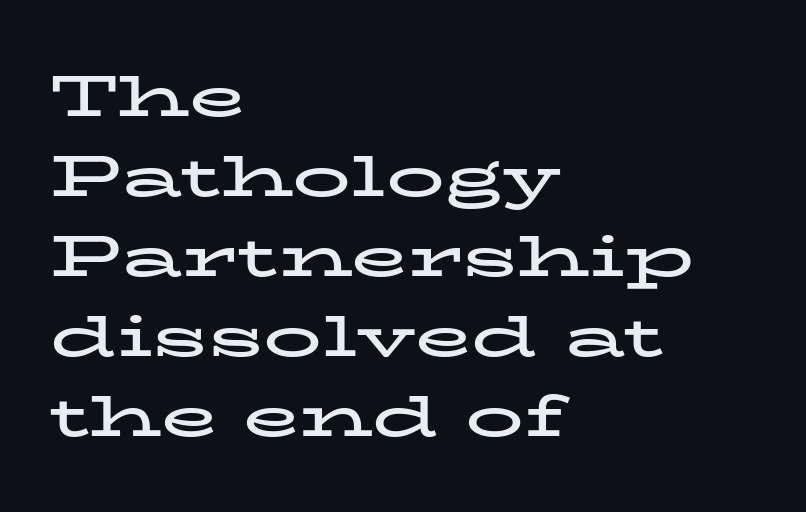
Q: Is the text bold? A: Yes.
Q: Is the text italic (slanted)? A: No, it is upright.
Q: Is the typeface a serif or a sans-serif typeface? A: Serif.
Q: Is the text underlined? A: No.
Q: How is the paragraph aligned? A: Left-aligned.
Q: Is the spacing between letters normal or unusually wide? A: Normal.
Q: Is the spacing between lines tight, normal or loose? A: Normal.
Q: Width (condensed, normal, or wide)? A: Wide.
Q: Stroke contrast? A: Low.
Q: x-height? A: Medium.
Q: Monospaced? A: No.
